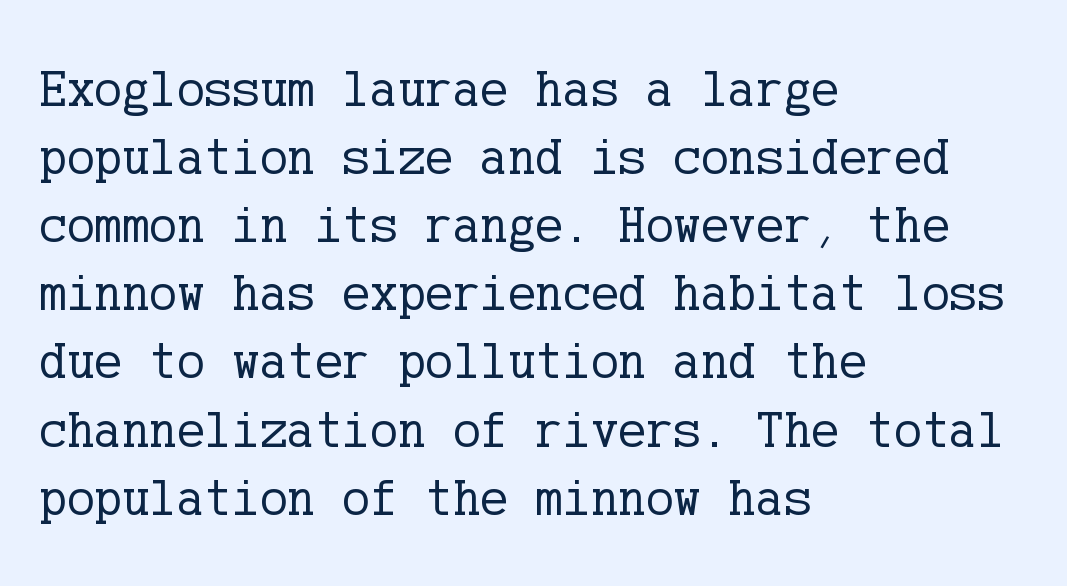
{"serif": "yes", "italic": "no", "bold": "no", "weight": "regular", "width": "normal", "stroke_contrast": "low", "x_height": "medium", "underline": "no", "align": "left", "line_spacing": "normal", "line_spacing_ratio": 1.31, "letter_spacing": "normal", "letter_spacing_em": 0.0, "glyph_px": 52}
